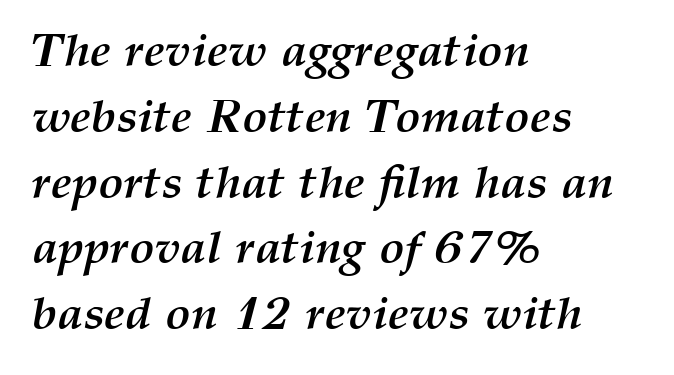
Q: Is the text bold? A: Yes.
Q: Is the text italic (slanted)? A: Yes, it leans right by about 12 degrees.
Q: Is the text underlined? A: No.
Q: How is the paragraph aligned? A: Left-aligned.
Q: Is the spacing between letters normal or unusually wide? A: Normal.
Q: Is the spacing between lines tight, normal or loose? A: Normal.
Q: Width (condensed, normal, or wide)? A: Normal.
Q: Stroke contrast? A: Medium.
Q: x-height? A: Medium.
Q: Monospaced? A: No.
